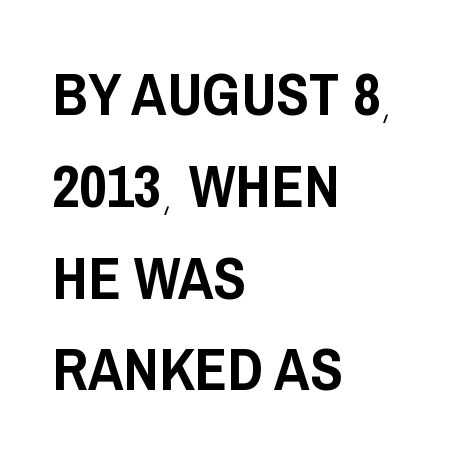
{"serif": "no", "italic": "no", "width": "condensed", "stroke_contrast": "low", "x_height": "large", "monospaced": "no", "underline": "no", "align": "left", "line_spacing": "normal", "line_spacing_ratio": 1.53, "letter_spacing": "normal", "letter_spacing_em": 0.0, "glyph_px": 60}
